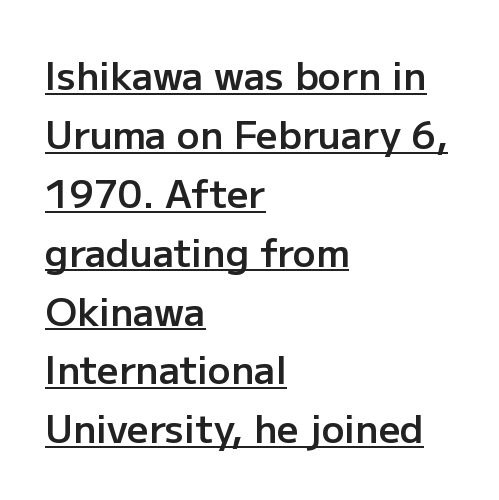
Q: Is the text bold? A: Semi-bold.
Q: Is the text italic (slanted)? A: No, it is upright.
Q: Is the typeface a serif or a sans-serif typeface? A: Sans-serif.
Q: Is the text underlined? A: Yes.
Q: How is the paragraph aligned? A: Left-aligned.
Q: Is the spacing between letters normal or unusually wide? A: Normal.
Q: Is the spacing between lines tight, normal or loose? A: Normal.
Q: Width (condensed, normal, or wide)? A: Normal.
Q: Stroke contrast? A: Low.
Q: x-height? A: Medium.
Q: Monospaced? A: No.
